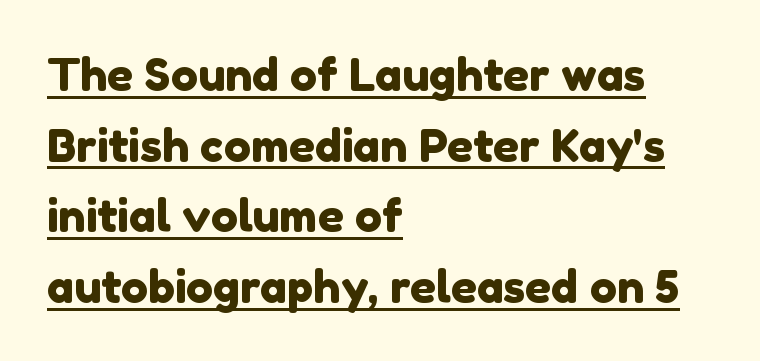
{"serif": "no", "width": "normal", "stroke_contrast": "low", "x_height": "medium", "monospaced": "no", "underline": "yes", "align": "left", "line_spacing": "normal", "line_spacing_ratio": 1.57, "letter_spacing": "normal", "letter_spacing_em": 0.0, "glyph_px": 45}
